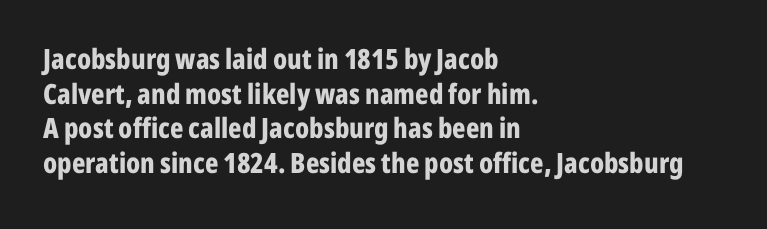
The image shows 28 px bold, condensed sans-serif type, upright; set left-aligned, line spacing 1.24x, normal letter spacing, not underlined; low stroke contrast and a medium x-height.
